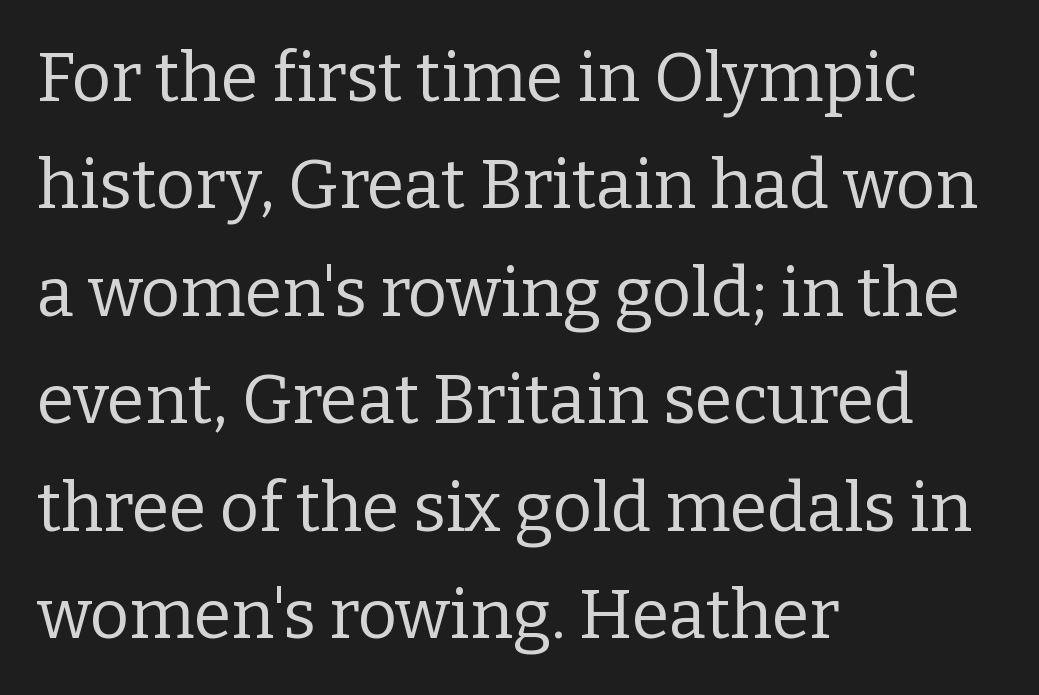
Q: Is the text bold? A: No.
Q: Is the text italic (slanted)? A: No, it is upright.
Q: Is the typeface a serif or a sans-serif typeface? A: Serif.
Q: Is the text underlined? A: No.
Q: How is the paragraph aligned? A: Left-aligned.
Q: Is the spacing between letters normal or unusually wide? A: Normal.
Q: Is the spacing between lines tight, normal or loose? A: Normal.
Q: Width (condensed, normal, or wide)? A: Normal.
Q: Stroke contrast? A: Low.
Q: x-height? A: Medium.
Q: Monospaced? A: No.
